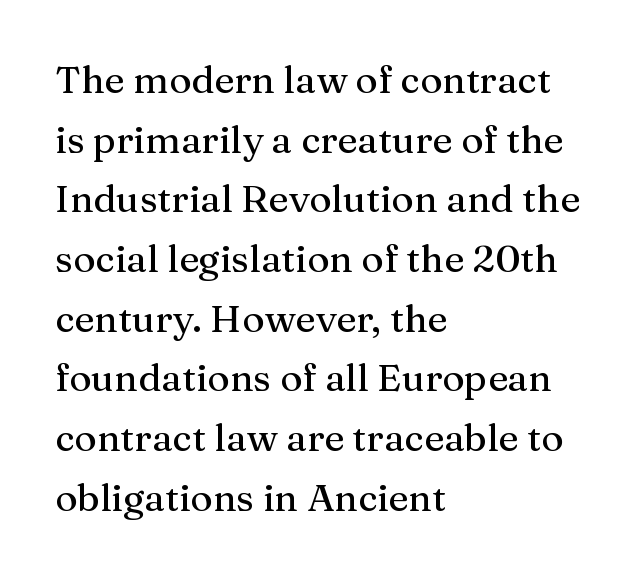
Q: Is the text italic (slanted)? A: No, it is upright.
Q: Is the typeface a serif or a sans-serif typeface? A: Serif.
Q: Is the text underlined? A: No.
Q: How is the paragraph aligned? A: Left-aligned.
Q: Is the spacing between letters normal or unusually wide? A: Normal.
Q: Is the spacing between lines tight, normal or loose? A: Normal.
Q: Width (condensed, normal, or wide)? A: Normal.
Q: Stroke contrast? A: Medium.
Q: x-height? A: Medium.
Q: Monospaced? A: No.
